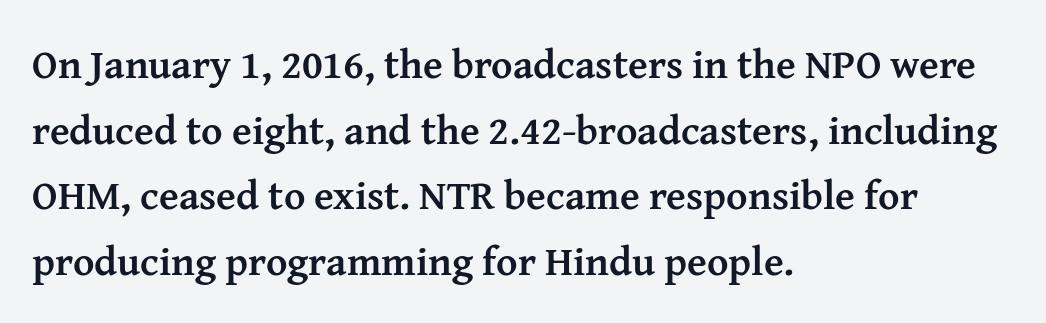
Looks like regular typesetting: each glyph gets only the width it needs. The vertical gap from one line to the next is medium. The area under the type is left untouched. This is heavy type, rendered in bold. No italicization has been applied; the sample stays upright.
